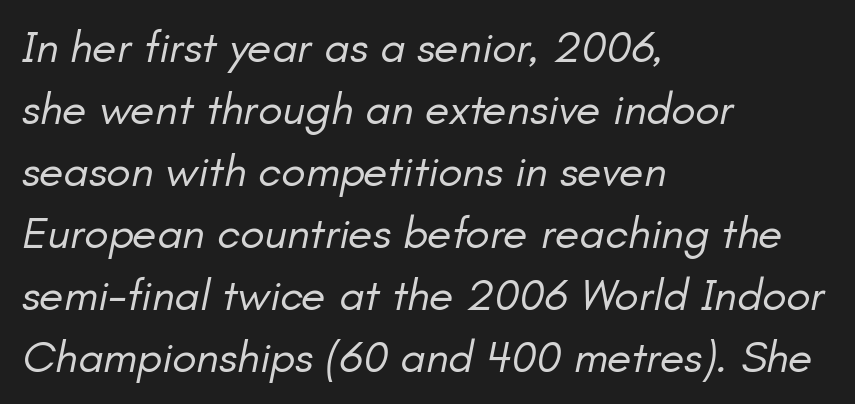
The image shows 45 px regular-weight type, italic (leaning right); set left-aligned, normal line spacing (1.38x), normal letter spacing, not underlined; low stroke contrast and a small x-height.
